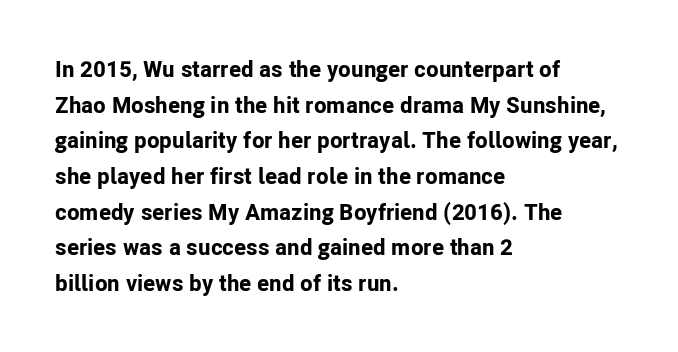
Is the block centered? No — it sits flush against the left margin. A full-strength bold gives these letters their thick strokes. The zone under the glyphs is completely vacant. This sample uses an upright cut, with every glyph sitting square on the baseline. The passage shown has conventional tracking throughout. The line-height multiplier appears to be the usual default.
